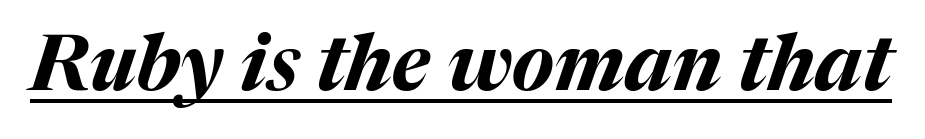
Q: Is the text bold? A: Yes.
Q: Is the text italic (slanted)? A: Yes, it leans right by about 17 degrees.
Q: Is the text underlined? A: Yes.
Q: Is the spacing between letters normal or unusually wide? A: Normal.
Q: Width (condensed, normal, or wide)? A: Normal.
Q: Stroke contrast? A: Medium.
Q: x-height? A: Medium.
Q: Monospaced? A: No.
